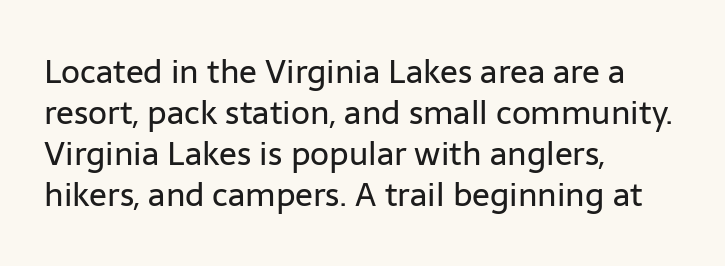
The image shows 33 px regular-weight sans-serif type, upright; set left-aligned, line spacing 1.24x, normal letter spacing, not underlined; low stroke contrast and a medium x-height.
